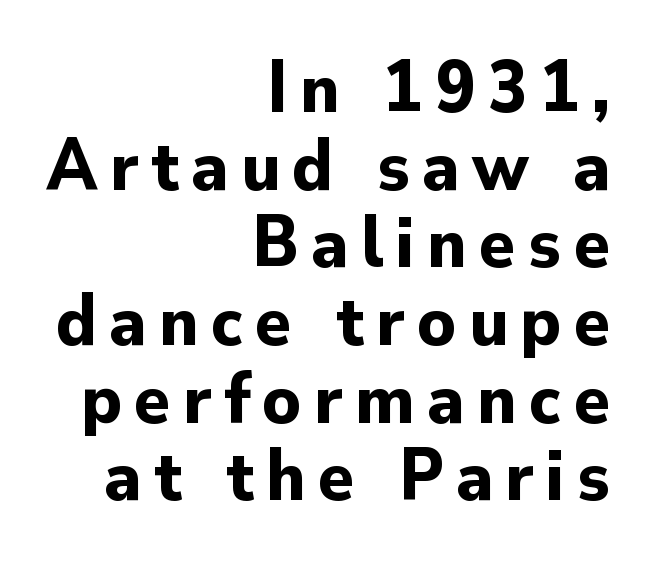
The image shows 74 px bold sans-serif type, upright; set right-aligned, tight line spacing (1.05x), not underlined; low stroke contrast and a small x-height.
